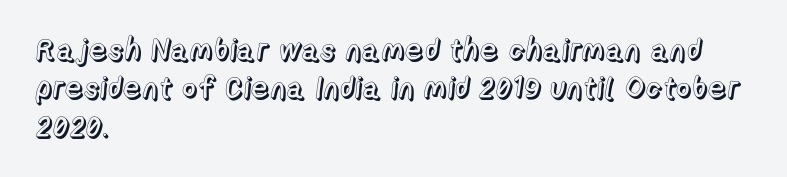
The ragged edge is on the right, which tells us the setting is flush left. Each word holds together tightly as a unit, with standard inter-letter gaps. Looks like regular typesetting: each glyph gets only the width it needs.
